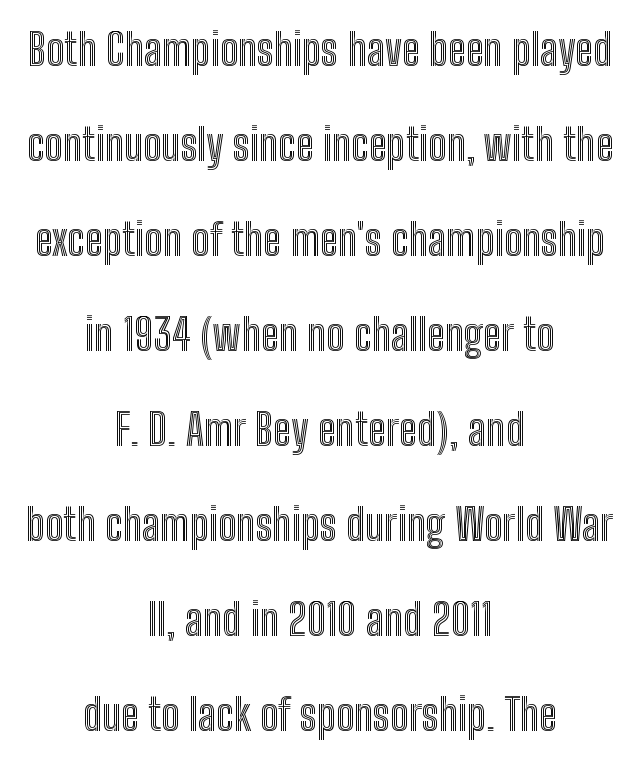
Only glyphs here, with clear space below each row. The lines in this sample share a center point and differ in where they start and stop. Every character sits straight up, as roman type does. A typesetter would call this zero additional tracking. The lines are spread far apart with generous leading. Note the varied advance widths — an 'i' is clearly narrower than an 'm'.
